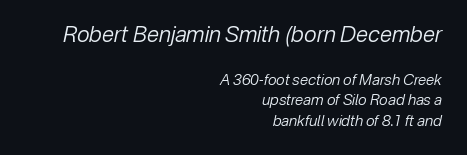
{"italic": "yes", "lean": "right", "slant_degrees": 12, "bold": "no", "underline": "no", "align": "right", "line_spacing": "normal", "line_spacing_ratio": 1.37, "letter_spacing": "normal", "letter_spacing_em": 0.0, "larger_block": "first", "size_ratio": 1.47, "glyph_px": 22}
